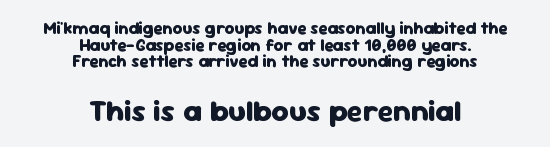
{"serif": "no", "italic": "no", "bold": "yes", "weight": "heavy", "width": "normal", "stroke_contrast": "low", "x_height": "medium", "monospaced": "no", "underline": "no", "align": "center", "line_spacing": "tight", "line_spacing_ratio": 0.98, "letter_spacing": "normal", "letter_spacing_em": 0.0, "larger_block": "second", "size_ratio": 1.76, "glyph_px": 30}
